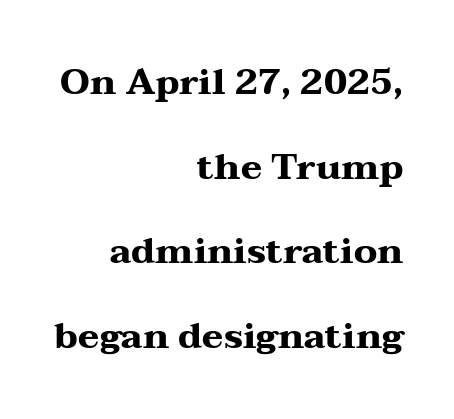
Q: Is the text bold? A: Yes.
Q: Is the text italic (slanted)? A: No, it is upright.
Q: Is the typeface a serif or a sans-serif typeface? A: Serif.
Q: Is the text underlined? A: No.
Q: How is the paragraph aligned? A: Right-aligned.
Q: Is the spacing between letters normal or unusually wide? A: Normal.
Q: Is the spacing between lines tight, normal or loose? A: Loose.
Q: Width (condensed, normal, or wide)? A: Wide.
Q: Stroke contrast? A: Medium.
Q: x-height? A: Medium.
Q: Monospaced? A: No.
